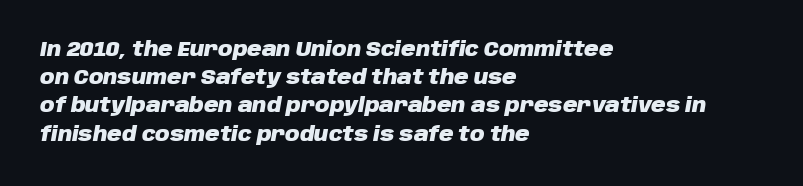
{"italic": "yes", "lean": "right", "slant_degrees": 10, "bold": "yes", "underline": "no", "align": "left", "line_spacing": "normal", "line_spacing_ratio": 1.41, "letter_spacing": "normal", "letter_spacing_em": 0.0, "glyph_px": 20}
